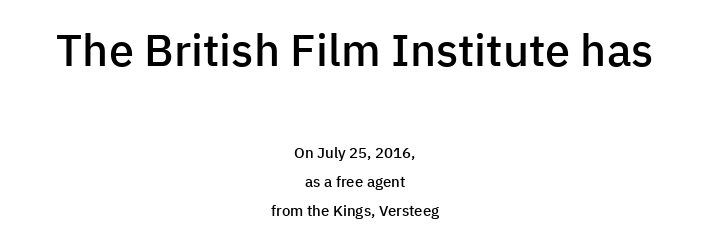
Upright lettering throughout. A typesetter would label this face a sans. Does extra space separate the letters? No, they use regular spacing. Short and long lines alike share a common midpoint. Descenders are the only things crossing below the line.
